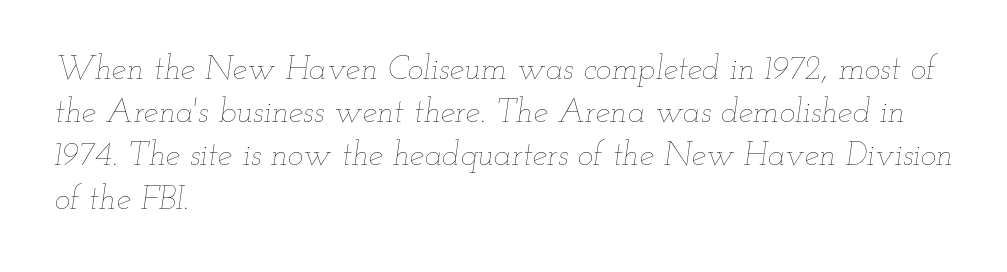
Q: Is the text bold? A: No.
Q: Is the text italic (slanted)? A: Yes, it leans right by about 12 degrees.
Q: Is the text underlined? A: No.
Q: How is the paragraph aligned? A: Left-aligned.
Q: Is the spacing between letters normal or unusually wide? A: Normal.
Q: Is the spacing between lines tight, normal or loose? A: Normal.
Q: Width (condensed, normal, or wide)? A: Wide.
Q: Stroke contrast? A: Low.
Q: x-height? A: Small.
Q: Monospaced? A: No.
